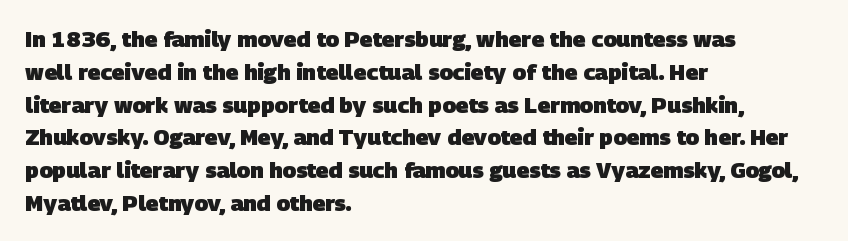
{"bold": "yes", "underline": "no", "align": "left", "line_spacing": "normal", "line_spacing_ratio": 1.49, "letter_spacing": "normal", "letter_spacing_em": 0.0, "glyph_px": 22}
